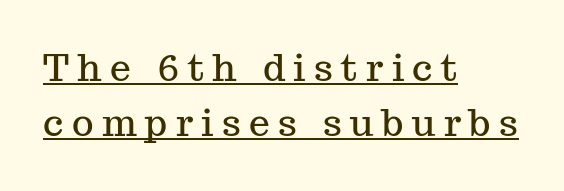
The image shows 37 px serif type, upright; set left-aligned, normal line spacing (1.49x), unusually wide letter spacing (+0.23 em), underlined; medium stroke contrast and a medium x-height.
